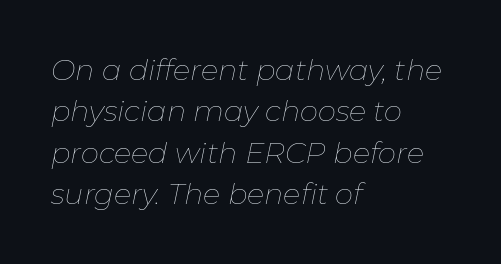
The rendering keeps characters at their native spacing. Vertical spacing — default. Proportional: the letters do not fall into vertical columns. The typography opts for an oblique posture over an upright one.
